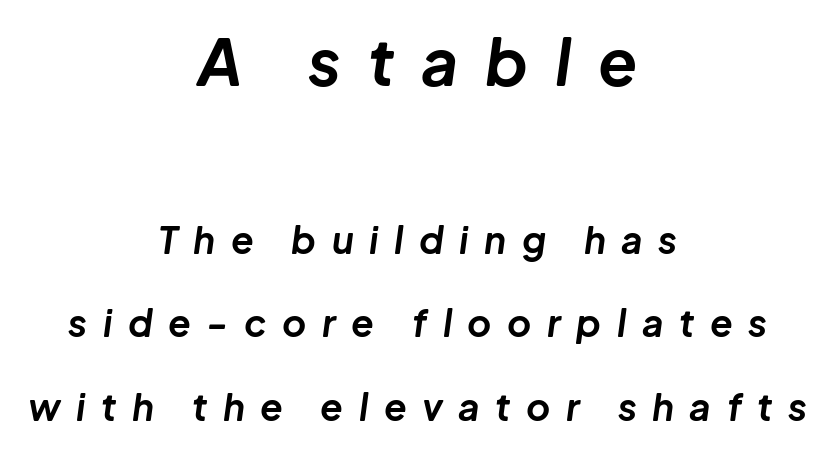
The image shows 64 px bold type, italic (leaning right); set centered, loose line spacing (2.26x), unusually wide letter spacing (+0.42 em), not underlined; the first (top) block is 1.73x larger; low stroke contrast and a medium x-height.
